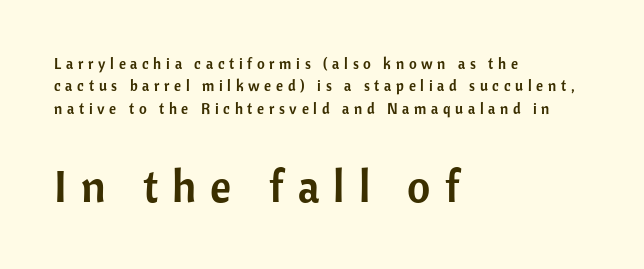
The image shows 45 px sans-serif type, upright; set left-aligned, normal line spacing (1.5x), unusually wide letter spacing (+0.31 em), not underlined; the second (bottom) block is 3.0x larger; low stroke contrast and a medium x-height.
